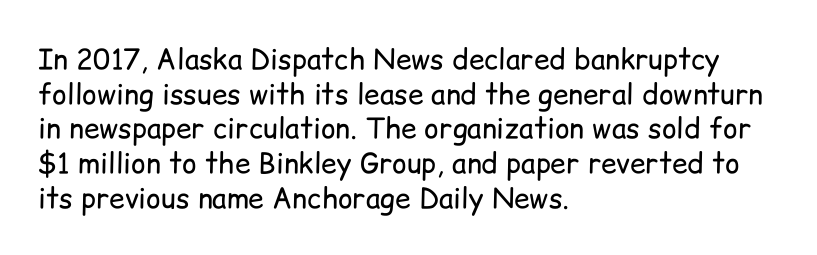
The image shows 28 px regular-weight sans-serif type, upright; set left-aligned, line spacing 1.24x, normal letter spacing, not underlined; low stroke contrast and a medium x-height.
